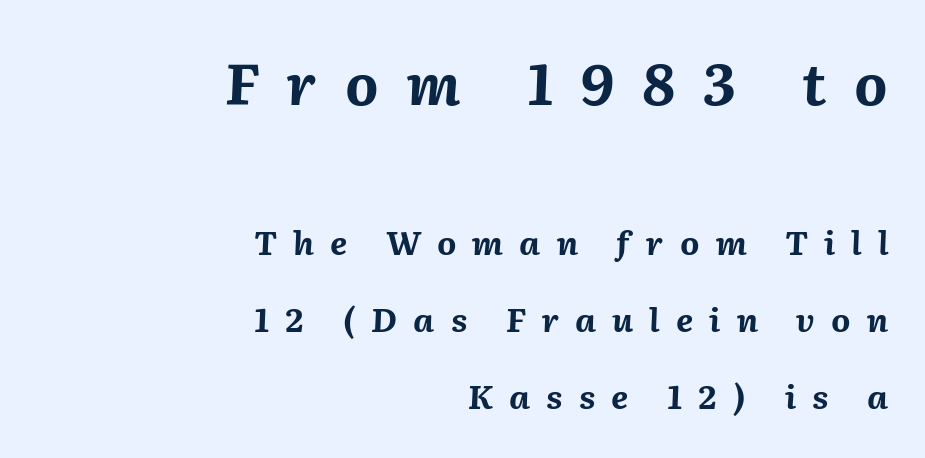
{"italic": "yes", "lean": "right", "slant_degrees": 2, "bold": "yes", "weight": "bold", "width": "normal", "stroke_contrast": "medium", "x_height": "medium", "monospaced": "no", "underline": "no", "align": "right", "line_spacing": "loose", "line_spacing_ratio": 2.34, "letter_spacing": "wide", "letter_spacing_em": 0.49, "larger_block": "first", "size_ratio": 1.73, "glyph_px": 57}
